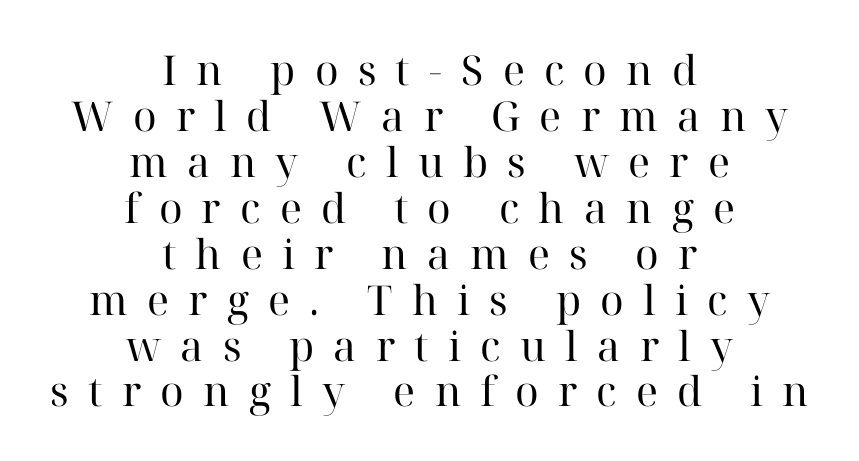
The image shows 41 px regular-weight serif type, upright; set centered, tight line spacing (1.12x), unusually wide letter spacing (+0.47 em), not underlined; high stroke contrast and a medium x-height.
